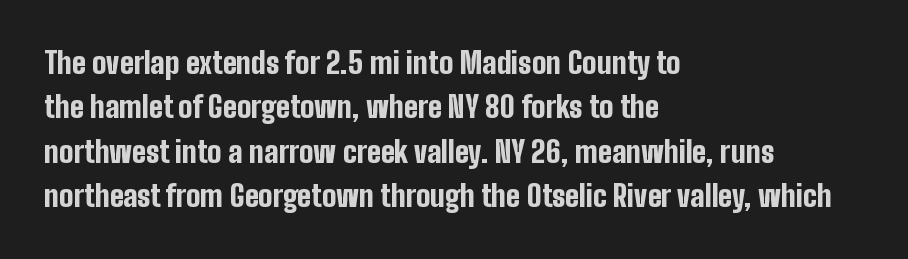
The image shows 30 px bold, condensed sans-serif type, upright; set left-aligned, normal line spacing (1.48x), normal letter spacing, not underlined; low stroke contrast and a medium x-height.
